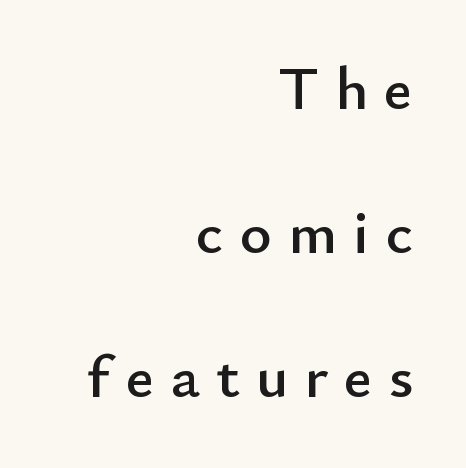
Q: Is the text italic (slanted)? A: No, it is upright.
Q: Is the typeface a serif or a sans-serif typeface? A: Sans-serif.
Q: Is the text underlined? A: No.
Q: How is the paragraph aligned? A: Right-aligned.
Q: Is the spacing between letters normal or unusually wide? A: Unusually wide.
Q: Is the spacing between lines tight, normal or loose? A: Loose.
Q: Width (condensed, normal, or wide)? A: Normal.
Q: Stroke contrast? A: Low.
Q: x-height? A: Small.
Q: Monospaced? A: No.
